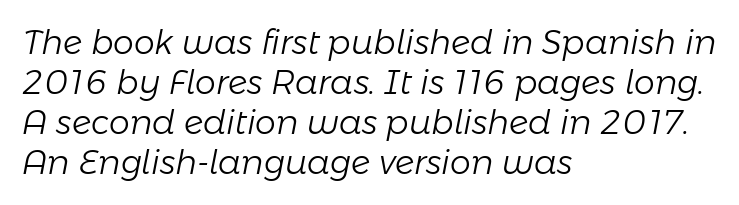
Q: Is the text bold? A: No.
Q: Is the text italic (slanted)? A: Yes, it leans right by about 11 degrees.
Q: Is the text underlined? A: No.
Q: How is the paragraph aligned? A: Left-aligned.
Q: Is the spacing between letters normal or unusually wide? A: Normal.
Q: Width (condensed, normal, or wide)? A: Normal.
Q: Stroke contrast? A: Low.
Q: x-height? A: Medium.
Q: Monospaced? A: No.
